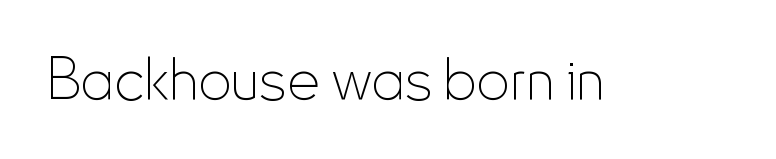
Serifs: no, the terminals of the letterforms are clean. Underlining? Definitely not there. Italic? Not at all — the glyphs are vertical. Do the characters align in a grid? No, the font is proportional.
